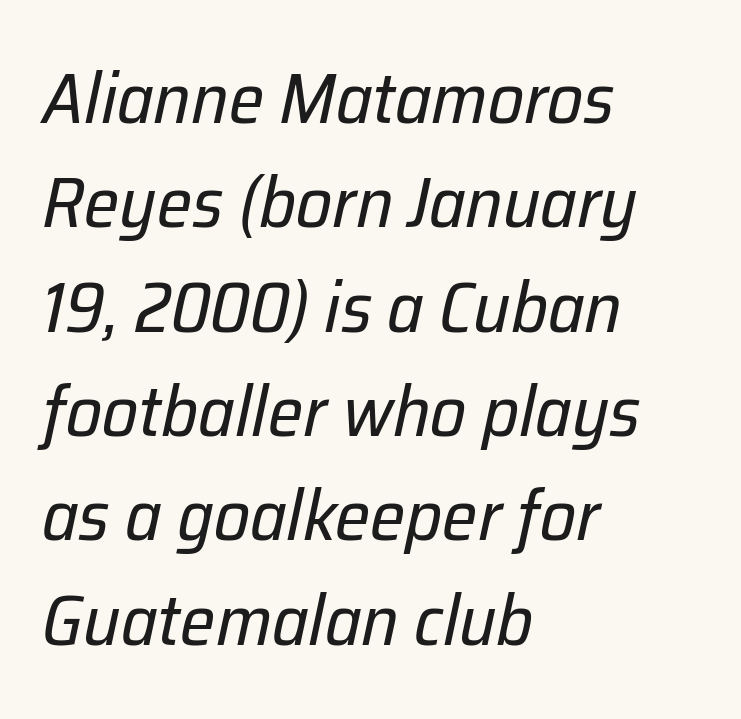
{"italic": "yes", "lean": "right", "slant_degrees": 12, "bold": "no", "weight": "regular", "width": "normal", "stroke_contrast": "low", "x_height": "medium", "monospaced": "no", "underline": "no", "align": "left", "line_spacing": "normal", "line_spacing_ratio": 1.47, "letter_spacing": "normal", "letter_spacing_em": 0.0, "glyph_px": 71}
